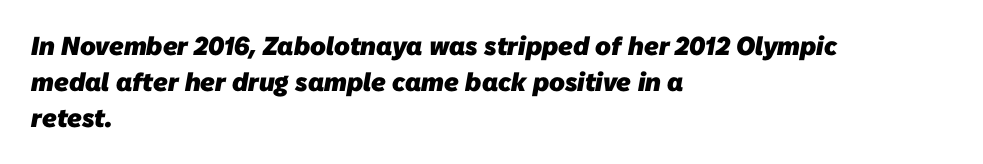
{"bold": "yes", "underline": "no", "align": "left", "line_spacing": "normal", "line_spacing_ratio": 1.39, "letter_spacing": "normal", "letter_spacing_em": 0.0, "glyph_px": 26}
